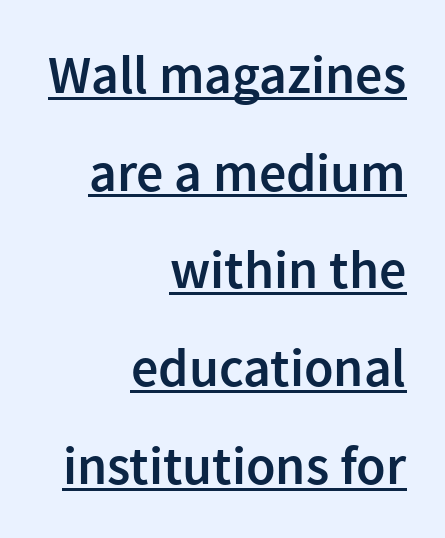
Q: Is the text bold? A: Semi-bold.
Q: Is the text italic (slanted)? A: No, it is upright.
Q: Is the typeface a serif or a sans-serif typeface? A: Sans-serif.
Q: Is the text underlined? A: Yes.
Q: How is the paragraph aligned? A: Right-aligned.
Q: Is the spacing between letters normal or unusually wide? A: Normal.
Q: Width (condensed, normal, or wide)? A: Normal.
Q: x-height? A: Medium.
Q: Monospaced? A: No.
